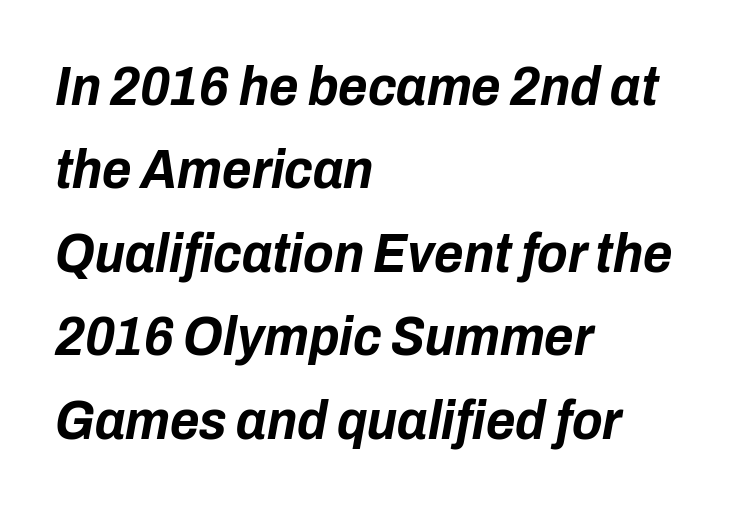
Q: Is the text bold? A: Yes.
Q: Is the text italic (slanted)? A: Yes, it leans right by about 10 degrees.
Q: Is the text underlined? A: No.
Q: How is the paragraph aligned? A: Left-aligned.
Q: Is the spacing between letters normal or unusually wide? A: Normal.
Q: Is the spacing between lines tight, normal or loose? A: Normal.
Q: Width (condensed, normal, or wide)? A: Condensed.
Q: Stroke contrast? A: Low.
Q: x-height? A: Medium.
Q: Monospaced? A: No.
